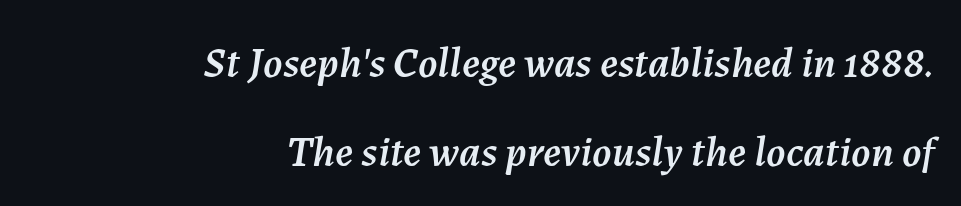
Reading down the block, your eye finds every line finishing at a fixed right position. Compared with ordinary roman type, these characters are visibly tilted. The leading is generous, giving the passage an open texture. How are the letters spaced? Ordinarily, with no added tracking. Looks like regular typesetting: each glyph gets only the width it needs.
